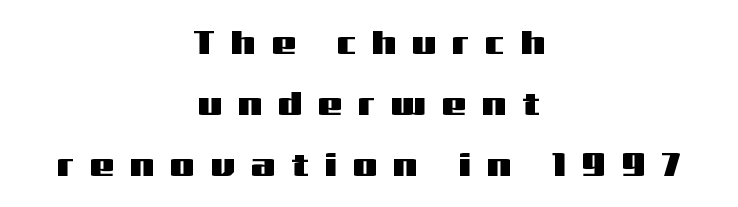
The image shows 34 px wide sans-serif type, upright; set centered, line spacing 1.79x, unusually wide letter spacing (+0.48 em), not underlined; medium stroke contrast and a medium x-height.
